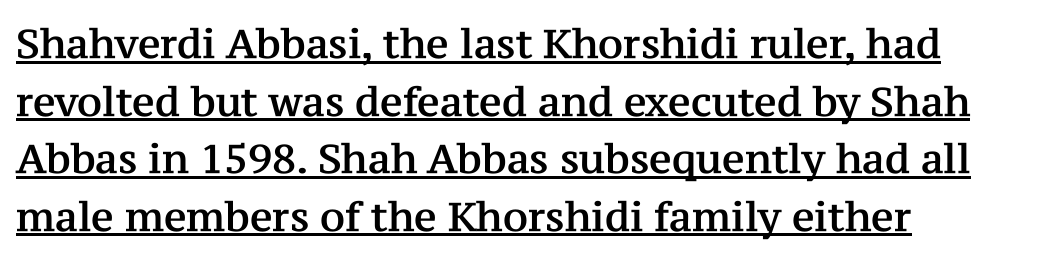
The font's upright variant was chosen for this text. Each letter's strokes conclude with small projecting serifs. Quick note: underline on. A typesetter would call this proportional, since set widths differ per character. In terms of leading, this rendering sits right in the middle. This rendering uses left alignment, leaving the right contour irregular.
